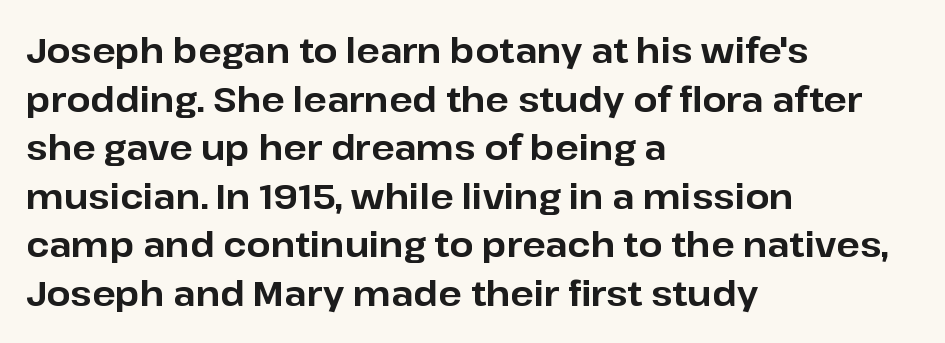
A typesetter would call this proportional, since set widths differ per character. In terms of letterspacing, this is plain default setting. What's the leading like? Ordinary, nothing unusual. Compared with a centered layout, this one pins lines to the left instead. The words here are not underlined. In terms of weight, the rendering is a true, heavy bold.
